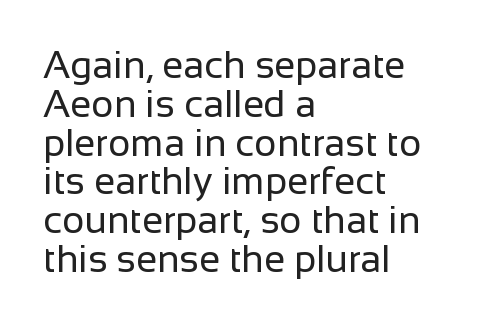
Upright lettering throughout. Weight class: somewhere from thin through regular. Proportional: the letters do not fall into vertical columns. Grotesque or geometric, the face here clearly has no serifs. This sample is left-justified, so line endings fall wherever the words run out.
